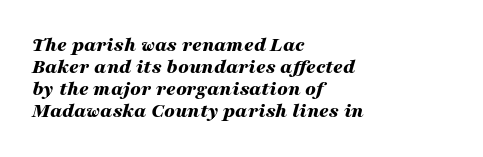
Just letters on the line, the space beneath them empty. Inter-character spacing is left at the font's built-in metrics. One-word summary of the alignment: left. In terms of leading, this rendering errs on the cramped side. Stroke thickness is high; the sample reads as a true bold. Slant detected: the letters are inclined.
